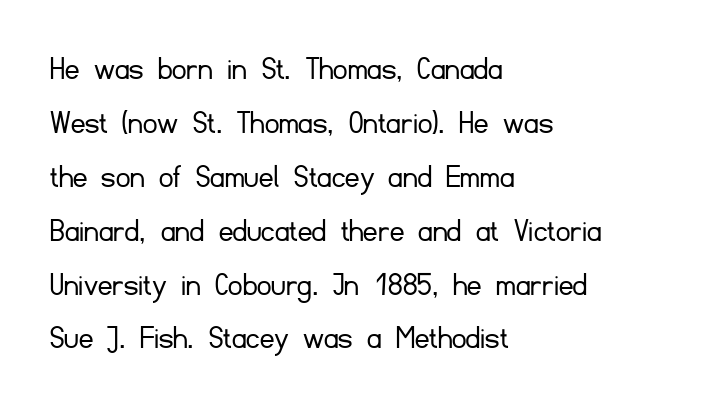
{"serif": "no", "italic": "no", "bold": "no", "weight": "light", "width": "normal", "stroke_contrast": "low", "x_height": "small", "monospaced": "no", "underline": "no", "align": "left", "line_spacing": "normal", "line_spacing_ratio": 1.54, "letter_spacing": "normal", "letter_spacing_em": 0.0, "glyph_px": 35}
